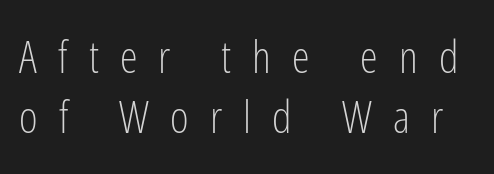
Q: Is the text bold? A: No.
Q: Is the text italic (slanted)? A: No, it is upright.
Q: Is the typeface a serif or a sans-serif typeface? A: Sans-serif.
Q: Is the text underlined? A: No.
Q: Is the spacing between letters normal or unusually wide? A: Unusually wide.
Q: Is the spacing between lines tight, normal or loose? A: Normal.
Q: Width (condensed, normal, or wide)? A: Condensed.
Q: Stroke contrast? A: Low.
Q: x-height? A: Medium.
Q: Monospaced? A: No.
